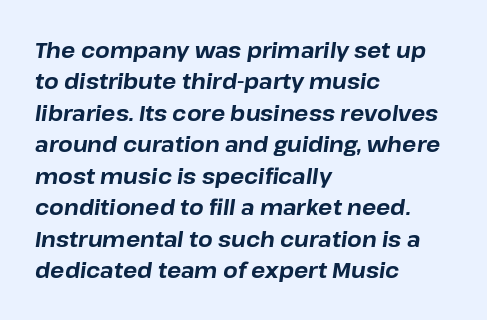
{"italic": "yes", "lean": "right", "slant_degrees": 8, "bold": "yes", "underline": "no", "align": "left", "line_spacing": "normal", "line_spacing_ratio": 1.5, "letter_spacing": "normal", "letter_spacing_em": 0.0, "glyph_px": 21}
